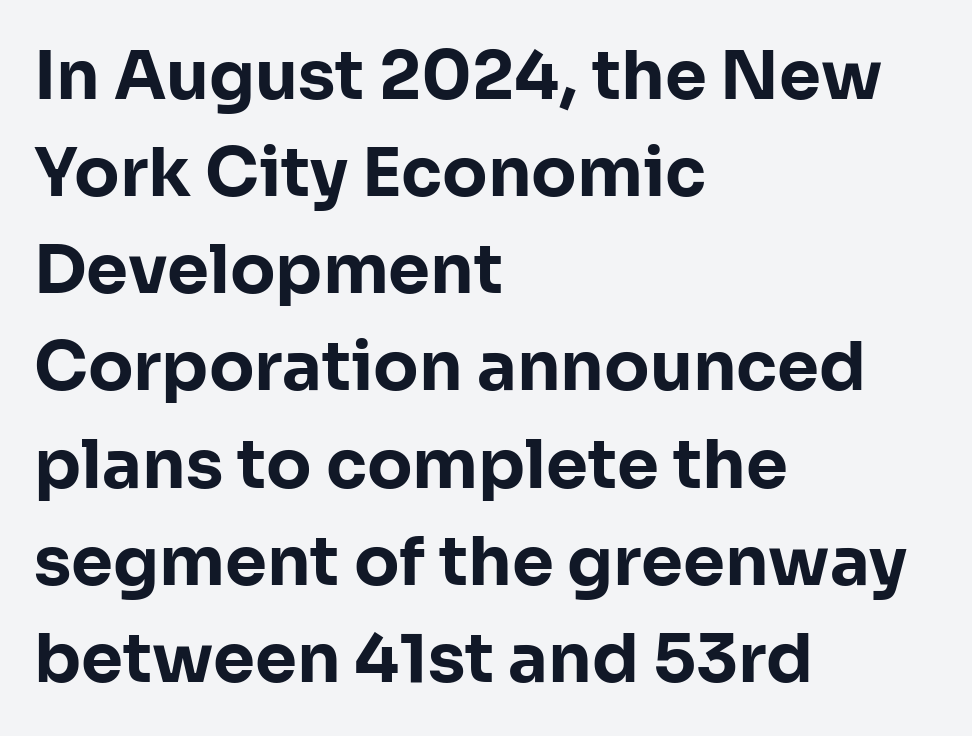
Q: Is the text bold? A: Yes.
Q: Is the text italic (slanted)? A: No, it is upright.
Q: Is the typeface a serif or a sans-serif typeface? A: Sans-serif.
Q: Is the text underlined? A: No.
Q: How is the paragraph aligned? A: Left-aligned.
Q: Is the spacing between letters normal or unusually wide? A: Normal.
Q: Is the spacing between lines tight, normal or loose? A: Normal.
Q: Width (condensed, normal, or wide)? A: Normal.
Q: Stroke contrast? A: Low.
Q: x-height? A: Medium.
Q: Monospaced? A: No.
